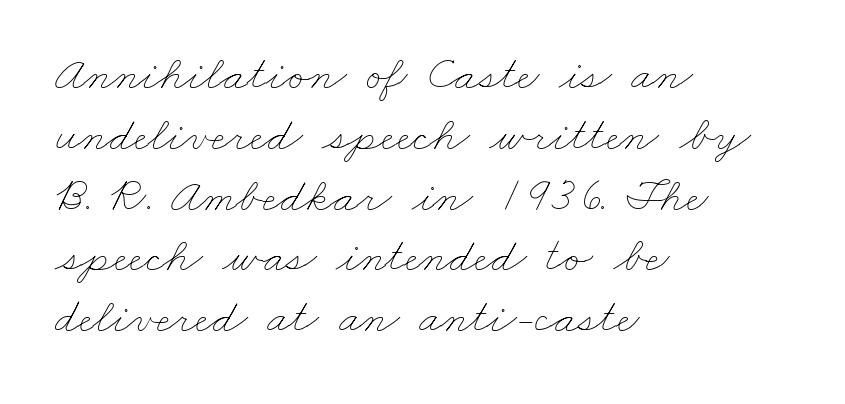
{"bold": "no", "weight": "thin", "width": "wide", "stroke_contrast": "low", "x_height": "small", "monospaced": "no", "underline": "no", "align": "left", "line_spacing_ratio": 1.24, "letter_spacing": "normal", "letter_spacing_em": 0.0, "glyph_px": 49}
